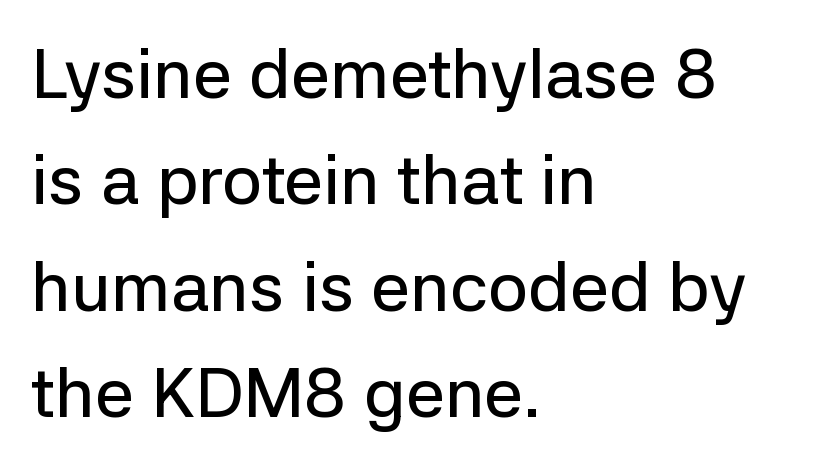
Q: Is the text italic (slanted)? A: No, it is upright.
Q: Is the typeface a serif or a sans-serif typeface? A: Sans-serif.
Q: Is the text underlined? A: No.
Q: How is the paragraph aligned? A: Left-aligned.
Q: Is the spacing between letters normal or unusually wide? A: Normal.
Q: Is the spacing between lines tight, normal or loose? A: Normal.
Q: Width (condensed, normal, or wide)? A: Normal.
Q: Stroke contrast? A: Low.
Q: x-height? A: Medium.
Q: Monospaced? A: No.
